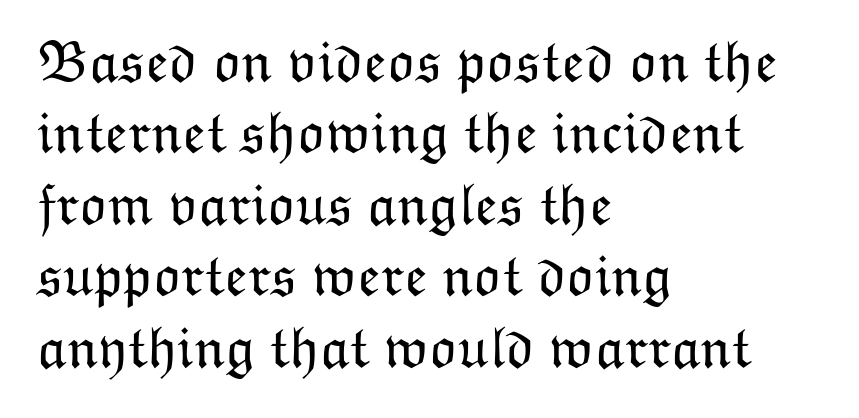
The image shows 59 px light type, upright; set left-aligned, line spacing 1.21x, normal letter spacing, not underlined; low stroke contrast and a medium x-height.
